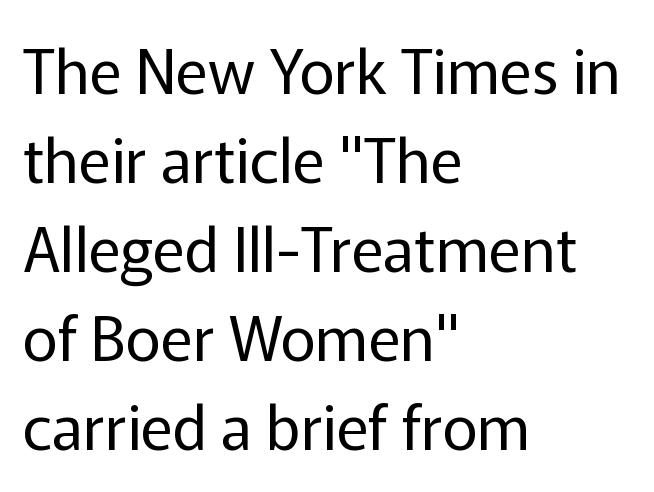
{"serif": "no", "italic": "no", "bold": "no", "weight": "regular", "width": "normal", "stroke_contrast": "low", "x_height": "medium", "monospaced": "no", "underline": "no", "align": "left", "line_spacing": "normal", "line_spacing_ratio": 1.46, "letter_spacing": "normal", "letter_spacing_em": 0.0, "glyph_px": 61}
